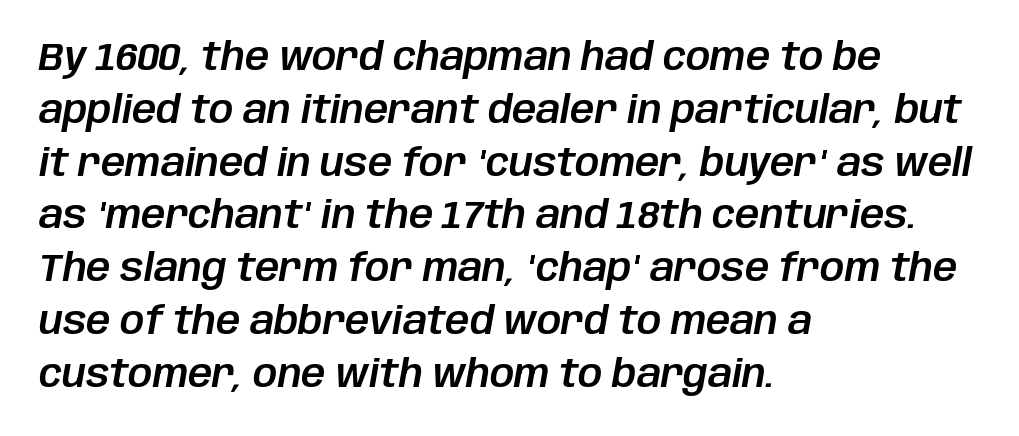
In terms of leading, this rendering sits right in the middle. Rendered with sloped, italic letterforms. The face used here is rendered with its standard letterfit. Beneath every word, the page is bare. Looks like regular typesetting: each glyph gets only the width it needs.
